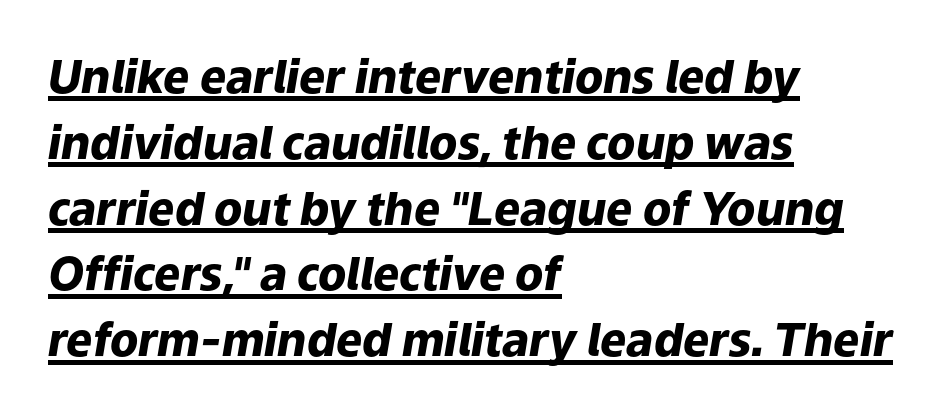
The letters advance in unequal steps, a hallmark of proportional type. Every word sits above its own underline. Successive baselines arrive at the customary interval. Horizontally, the lines are justified to the leading edge only. Strokes here are thick enough to call this a true bold. The letters are slanted; this is an italic face.
